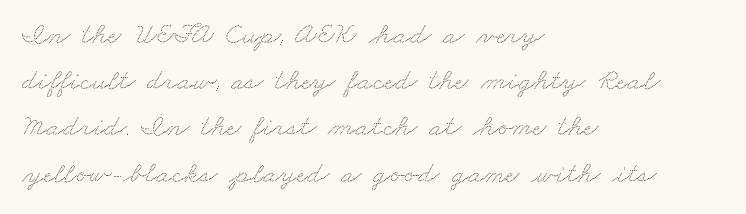
The paragraph shown leans on its left margin. Vertically, the passage feels balanced, rows spaced as you'd expect. Each row of text sits above clean, open space. Each letter keeps its own natural width here, so spacing adapts to shape. The gaps between neighbouring characters are ordinary and unremarkable.
